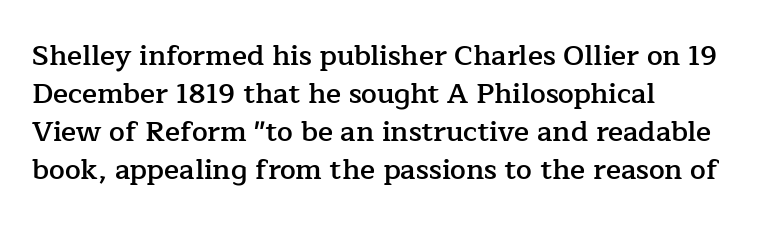
The image shows 28 px semibold serif type, upright; set left-aligned, normal line spacing (1.36x), normal letter spacing, not underlined; low stroke contrast and a medium x-height.
